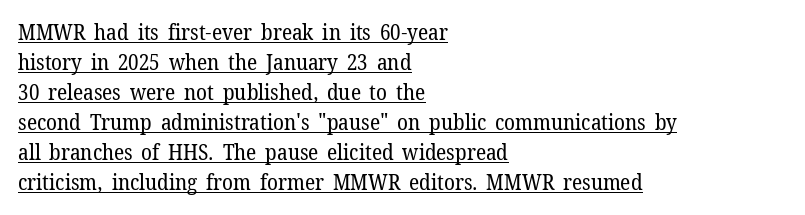
{"italic": "no", "bold": "no", "underline": "yes", "align": "left", "line_spacing": "normal", "line_spacing_ratio": 1.36, "letter_spacing": "normal", "letter_spacing_em": 0.0, "glyph_px": 22}
